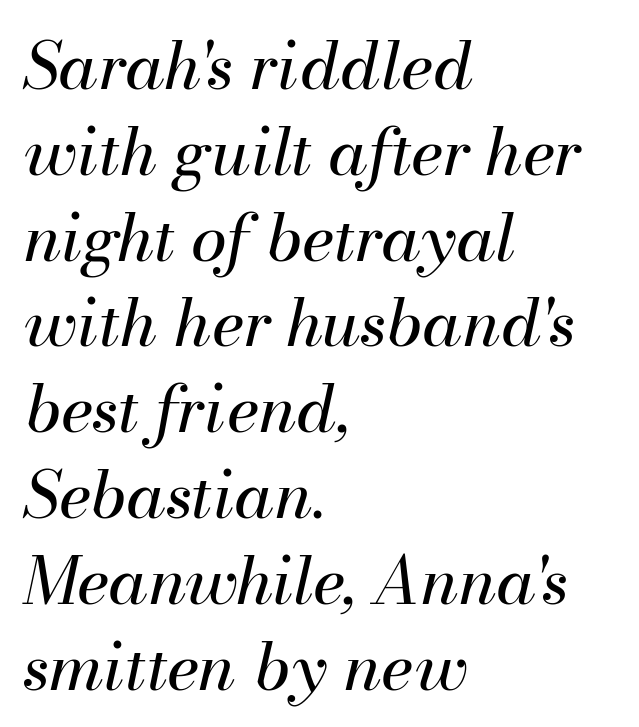
Q: Is the text bold? A: No.
Q: Is the text italic (slanted)? A: Yes, it leans right by about 13 degrees.
Q: Is the text underlined? A: No.
Q: How is the paragraph aligned? A: Left-aligned.
Q: Is the spacing between letters normal or unusually wide? A: Normal.
Q: Is the spacing between lines tight, normal or loose? A: Normal.
Q: Width (condensed, normal, or wide)? A: Normal.
Q: Stroke contrast? A: Medium.
Q: x-height? A: Small.
Q: Monospaced? A: No.
